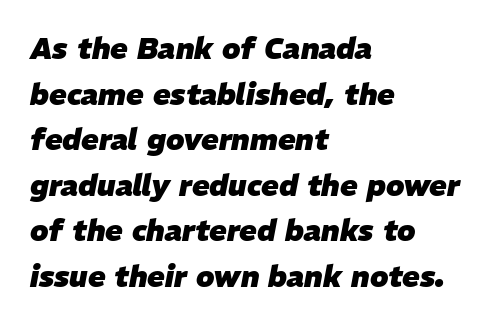
Every row of glyphs begins at an identical x-position on the left. Rendered with sloped, italic letterforms. The space beneath each line is pristine and unruled. Thick stems and heavy bowls — unmistakably bold.
